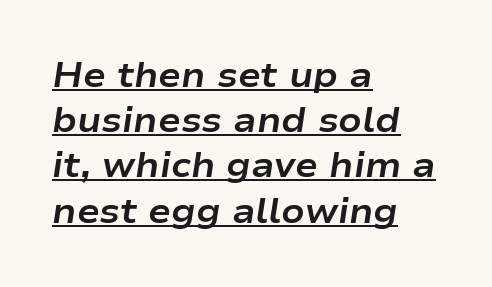
Q: Is the text bold? A: Yes.
Q: Is the text italic (slanted)? A: Yes, it leans right by about 9 degrees.
Q: Is the text underlined? A: Yes.
Q: How is the paragraph aligned? A: Left-aligned.
Q: Is the spacing between letters normal or unusually wide? A: Normal.
Q: Is the spacing between lines tight, normal or loose? A: Normal.
Q: Width (condensed, normal, or wide)? A: Wide.
Q: Stroke contrast? A: Low.
Q: x-height? A: Medium.
Q: Monospaced? A: No.
